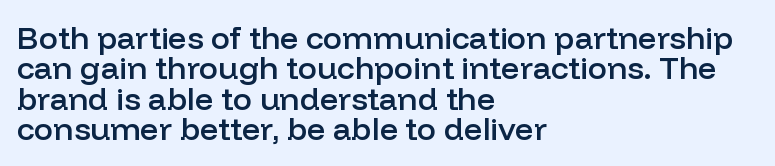
The image shows 32 px semibold sans-serif type, upright; set left-aligned, tight line spacing (0.95x), normal letter spacing, not underlined; low stroke contrast and a medium x-height.
